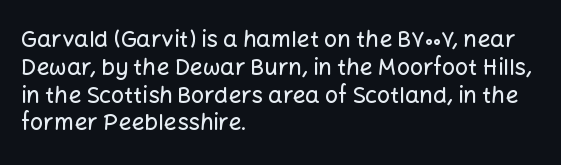
Q: Is the text italic (slanted)? A: No, it is upright.
Q: Is the text underlined? A: No.
Q: How is the paragraph aligned? A: Left-aligned.
Q: Is the spacing between letters normal or unusually wide? A: Normal.
